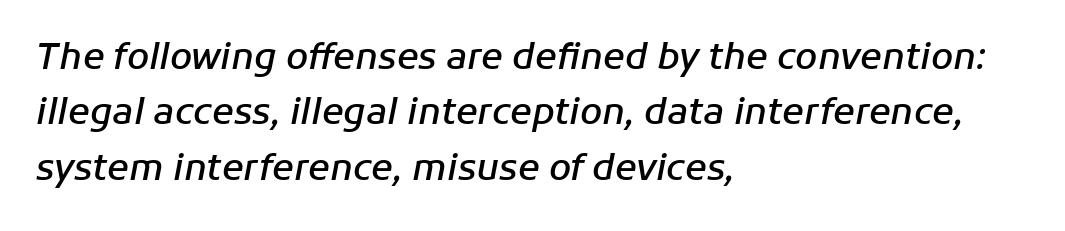
The image shows 36 px semibold type, italic (leaning right); set left-aligned, normal line spacing (1.54x), normal letter spacing, not underlined; low stroke contrast and a medium x-height.
